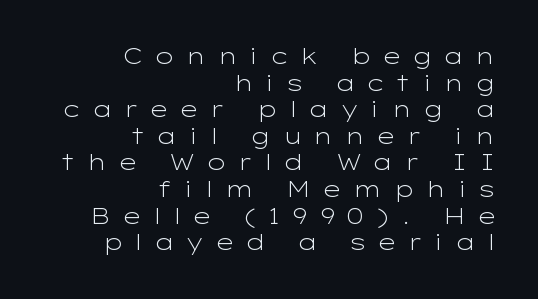
The rendering inserts visible extra space after every character. Notice how the passage keeps a crisp vertical edge on the right only. The baseline area is clear. Unbolded letterforms with no extra heft. When letters stand straight like this, we call the style roman or upright.
